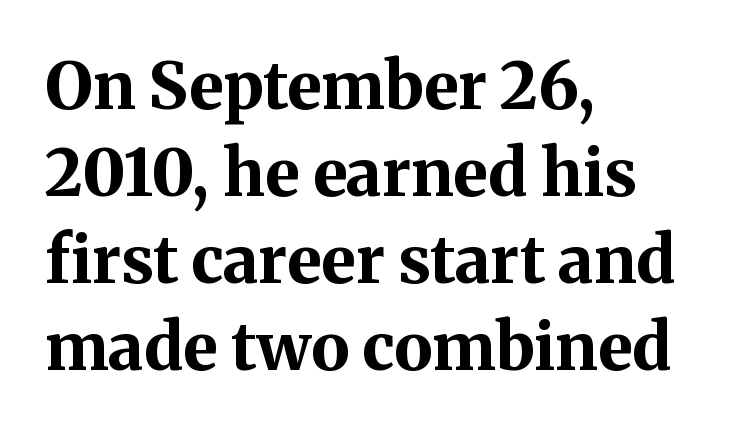
{"serif": "yes", "italic": "no", "bold": "yes", "weight": "bold", "width": "normal", "stroke_contrast": "medium", "x_height": "medium", "monospaced": "no", "underline": "no", "align": "left", "line_spacing": "normal", "line_spacing_ratio": 1.34, "letter_spacing": "normal", "letter_spacing_em": 0.0, "glyph_px": 65}
